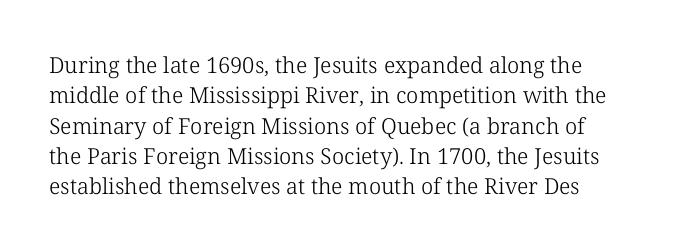
Q: Is the text bold? A: No.
Q: Is the text italic (slanted)? A: No, it is upright.
Q: Is the text underlined? A: No.
Q: Is the spacing between letters normal or unusually wide? A: Normal.
Q: Is the spacing between lines tight, normal or loose? A: Normal.
